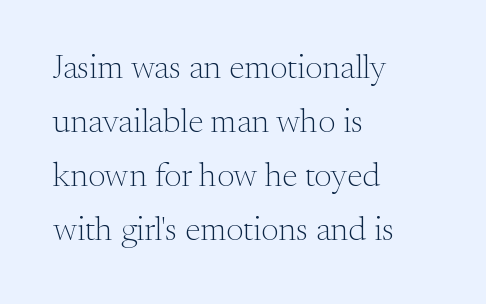
{"serif": "yes", "italic": "no", "bold": "no", "weight": "light", "width": "normal", "stroke_contrast": "medium", "x_height": "small", "monospaced": "no", "underline": "no", "align": "left", "line_spacing": "normal", "line_spacing_ratio": 1.59, "letter_spacing": "normal", "letter_spacing_em": 0.0, "glyph_px": 34}
